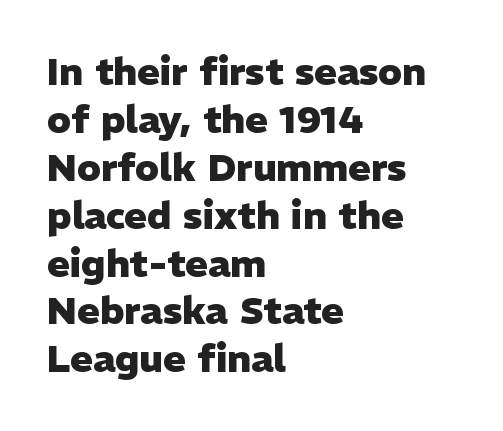
{"serif": "no", "italic": "no", "bold": "yes", "weight": "heavy", "width": "normal", "stroke_contrast": "low", "x_height": "medium", "monospaced": "no", "underline": "no", "align": "left", "line_spacing": "normal", "line_spacing_ratio": 1.26, "letter_spacing": "normal", "letter_spacing_em": 0.0, "glyph_px": 38}
